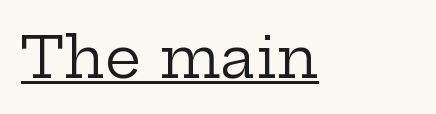
The face used here is proportionally spaced, like ordinary book or web type. The weight tops out at a normal text grade. Serifs: yes, visible at the terminals of the letterforms. The specimen reads as upright at a glance. What stands out about the letter spacing? Nothing — it is the standard amount. Every word sits above its own underline.
